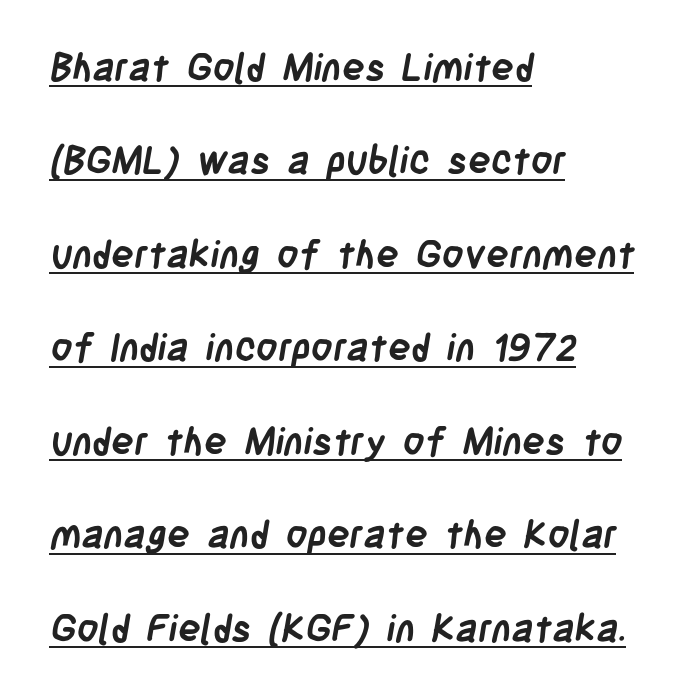
Q: Is the text bold? A: Yes.
Q: Is the typeface a serif or a sans-serif typeface? A: Sans-serif.
Q: Is the text underlined? A: Yes.
Q: How is the paragraph aligned? A: Left-aligned.
Q: Is the spacing between letters normal or unusually wide? A: Normal.
Q: Is the spacing between lines tight, normal or loose? A: Loose.
Q: Width (condensed, normal, or wide)? A: Condensed.
Q: Stroke contrast? A: Low.
Q: x-height? A: Large.
Q: Monospaced? A: No.
